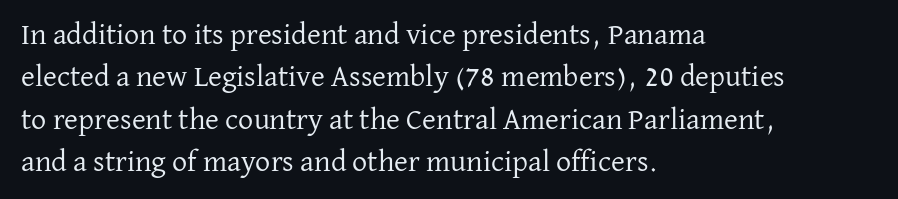
Q: Is the text bold? A: No.
Q: Is the text italic (slanted)? A: No, it is upright.
Q: Is the typeface a serif or a sans-serif typeface? A: Serif.
Q: Is the text underlined? A: No.
Q: How is the paragraph aligned? A: Left-aligned.
Q: Is the spacing between letters normal or unusually wide? A: Normal.
Q: Is the spacing between lines tight, normal or loose? A: Normal.
Q: Width (condensed, normal, or wide)? A: Normal.
Q: Stroke contrast? A: Low.
Q: x-height? A: Medium.
Q: Monospaced? A: No.
